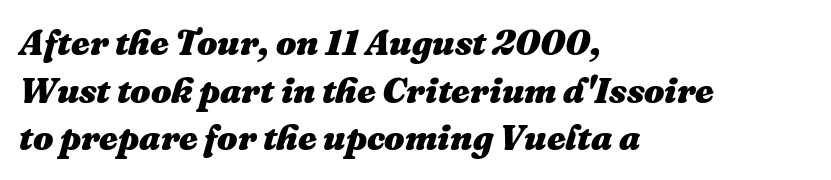
The image shows 36 px heavy type, italic (leaning right); set left-aligned, normal line spacing (1.32x), normal letter spacing, not underlined; medium stroke contrast and a medium x-height.
